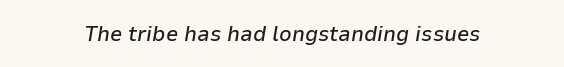
The image shows 22 px text type, italic (leaning right); set normal letter spacing, not underlined.
